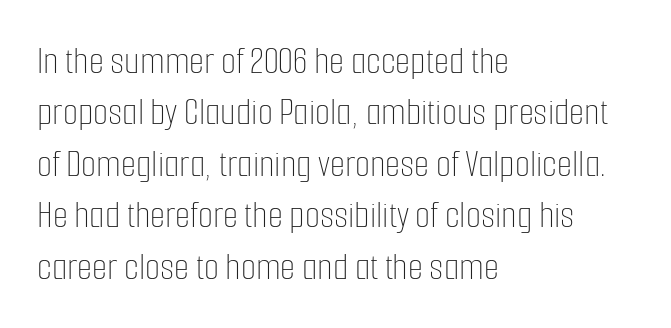
Q: Is the text bold? A: No.
Q: Is the text italic (slanted)? A: No, it is upright.
Q: Is the text underlined? A: No.
Q: How is the paragraph aligned? A: Left-aligned.
Q: Is the spacing between letters normal or unusually wide? A: Normal.
Q: Is the spacing between lines tight, normal or loose? A: Normal.
Q: Width (condensed, normal, or wide)? A: Condensed.
Q: Stroke contrast? A: Low.
Q: x-height? A: Medium.
Q: Monospaced? A: No.
